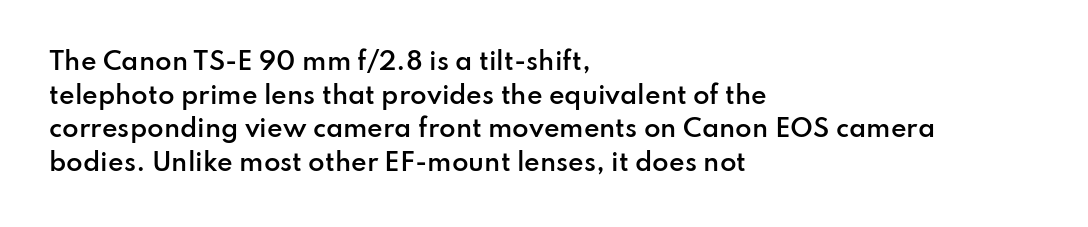
Q: Is the text bold? A: Semi-bold.
Q: Is the text italic (slanted)? A: No, it is upright.
Q: Is the text underlined? A: No.
Q: How is the paragraph aligned? A: Left-aligned.
Q: Is the spacing between letters normal or unusually wide? A: Normal.
Q: Is the spacing between lines tight, normal or loose? A: Normal.
